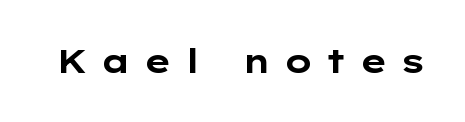
Q: Is the text bold? A: Yes.
Q: Is the text italic (slanted)? A: No, it is upright.
Q: Is the typeface a serif or a sans-serif typeface? A: Sans-serif.
Q: Is the text underlined? A: No.
Q: Is the spacing between letters normal or unusually wide? A: Unusually wide.
Q: Width (condensed, normal, or wide)? A: Wide.
Q: Stroke contrast? A: Low.
Q: x-height? A: Medium.
Q: Monospaced? A: No.
